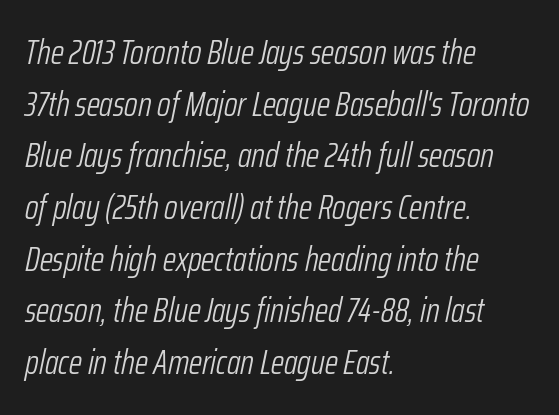
The specimen reads as italic at a glance. Descenders are the only things crossing below the line. All the whitespace from short lines collects on the right. In terms of letterspacing, this is plain default setting. Rows of type keep a routine distance in the vertical direction. The letterforms sit at book weight or below.
